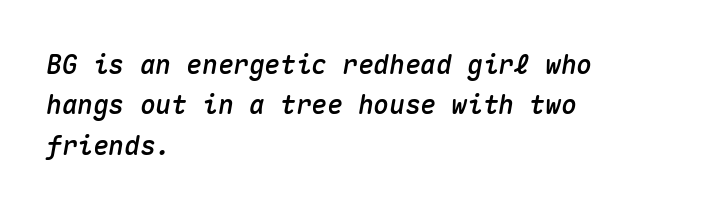
Q: Is the text italic (slanted)? A: Yes, it leans right by about 10 degrees.
Q: Is the text underlined? A: No.
Q: How is the paragraph aligned? A: Left-aligned.
Q: Is the spacing between letters normal or unusually wide? A: Normal.
Q: Is the spacing between lines tight, normal or loose? A: Normal.
